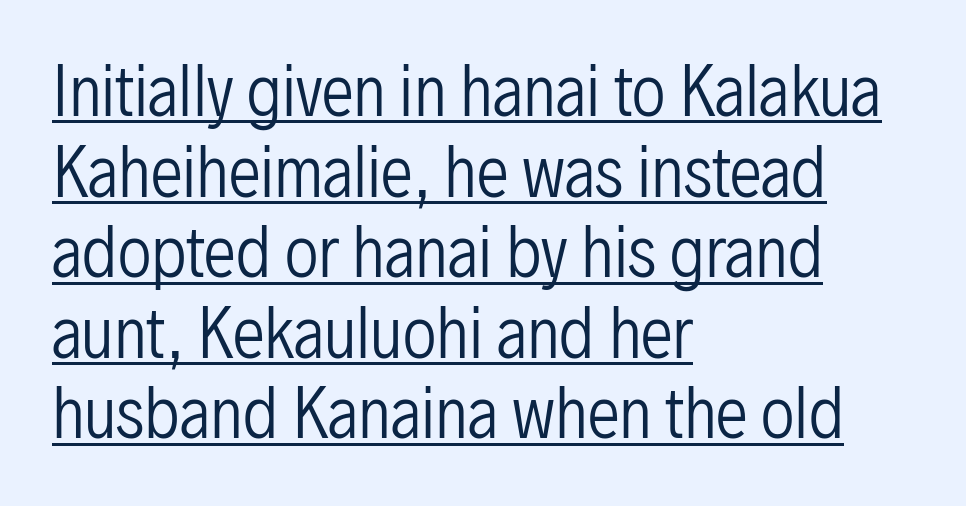
The image shows 65 px regular-weight, condensed sans-serif type, upright; set left-aligned, line spacing 1.24x, normal letter spacing, underlined; low stroke contrast and a medium x-height.
